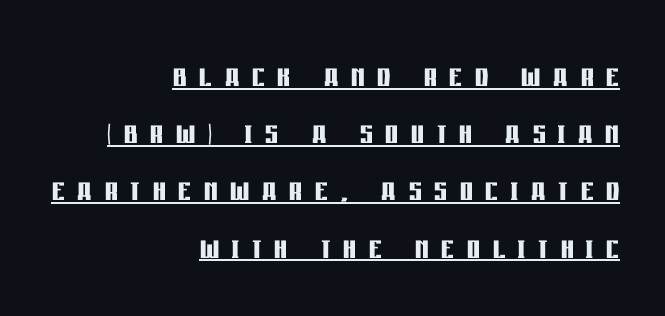
Q: Is the text bold? A: Yes.
Q: Is the text italic (slanted)? A: No, it is upright.
Q: Is the typeface a serif or a sans-serif typeface? A: Sans-serif.
Q: Is the text underlined? A: Yes.
Q: How is the paragraph aligned? A: Right-aligned.
Q: Is the spacing between letters normal or unusually wide? A: Unusually wide.
Q: Is the spacing between lines tight, normal or loose? A: Normal.
Q: Width (condensed, normal, or wide)? A: Condensed.
Q: Stroke contrast? A: Low.
Q: x-height? A: Large.
Q: Monospaced? A: No.
